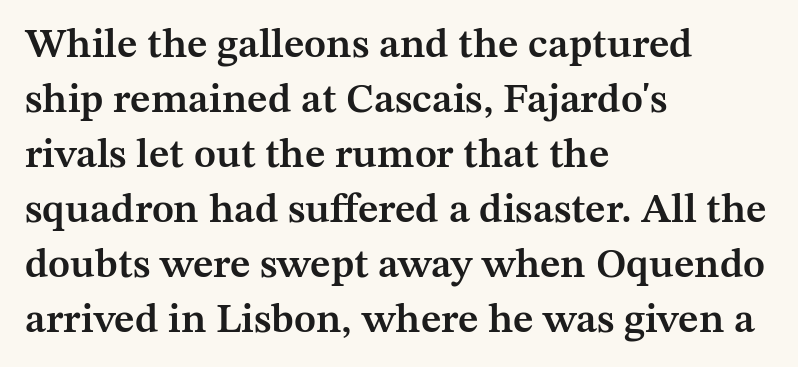
Every stem runs plumb, perpendicular to the baseline. The glyphs are unaccompanied by any horizontal stroke below them. Small tapered or slab feet sit at the stroke ends, so this counts as serif. The letters advance in unequal steps, a hallmark of proportional type. Normally led — the rows are evenly, conventionally spaced.
